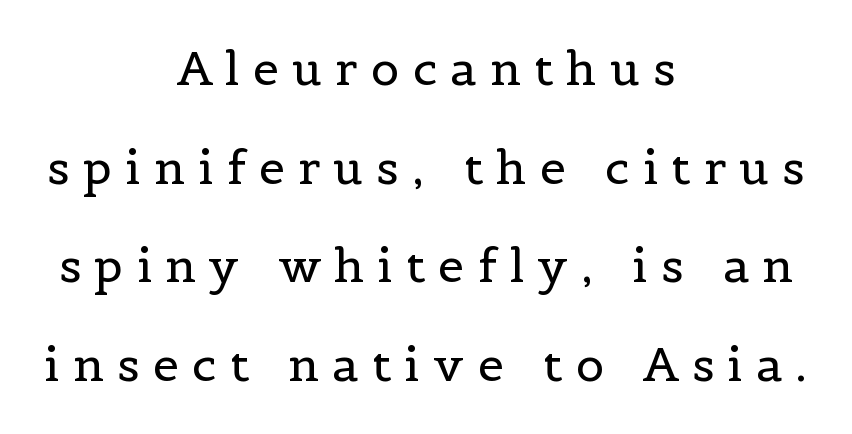
Q: Is the text bold? A: No.
Q: Is the text italic (slanted)? A: No, it is upright.
Q: Is the typeface a serif or a sans-serif typeface? A: Serif.
Q: Is the text underlined? A: No.
Q: How is the paragraph aligned? A: Centered.
Q: Is the spacing between letters normal or unusually wide? A: Unusually wide.
Q: Is the spacing between lines tight, normal or loose? A: Loose.
Q: Width (condensed, normal, or wide)? A: Normal.
Q: x-height? A: Medium.
Q: Monospaced? A: No.
